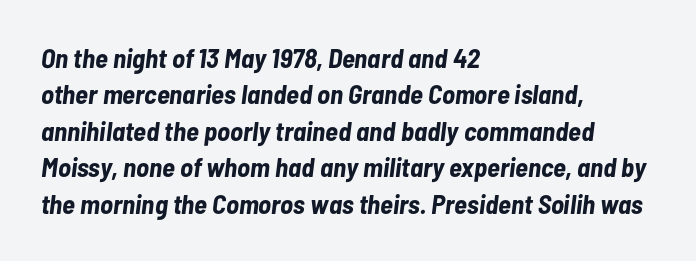
Q: Is the text bold? A: Yes.
Q: Is the text italic (slanted)? A: Yes, it leans right by about 7 degrees.
Q: Is the text underlined? A: No.
Q: How is the paragraph aligned? A: Left-aligned.
Q: Is the spacing between letters normal or unusually wide? A: Normal.
Q: Is the spacing between lines tight, normal or loose? A: Normal.
